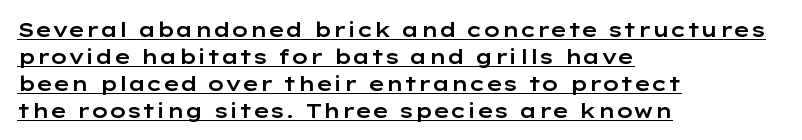
{"italic": "no", "underline": "yes", "align": "left", "line_spacing": "normal", "line_spacing_ratio": 1.35, "letter_spacing": "normal", "letter_spacing_em": 0.0, "glyph_px": 20}
